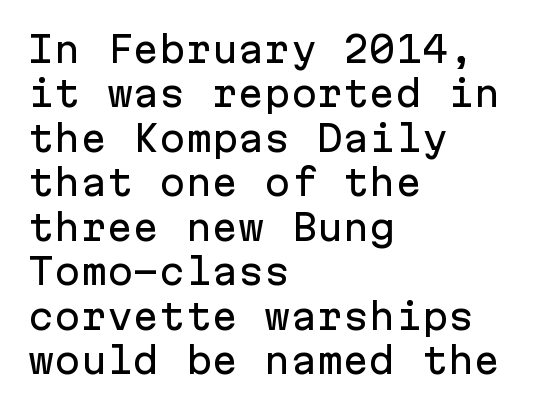
{"serif": "no", "italic": "no", "width": "normal", "stroke_contrast": "low", "x_height": "medium", "monospaced": "yes", "underline": "no", "align": "left", "line_spacing": "normal", "line_spacing_ratio": 1.27, "letter_spacing": "normal", "letter_spacing_em": 0.0, "glyph_px": 35}
